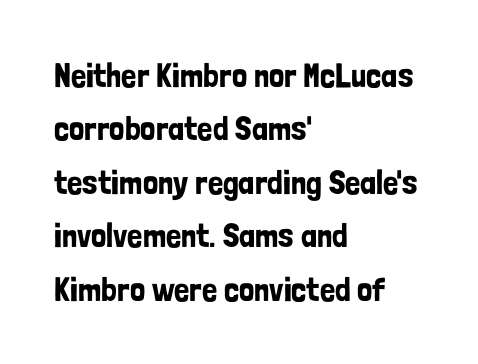
Q: Is the text italic (slanted)? A: No, it is upright.
Q: Is the typeface a serif or a sans-serif typeface? A: Sans-serif.
Q: Is the text underlined? A: No.
Q: How is the paragraph aligned? A: Left-aligned.
Q: Is the spacing between letters normal or unusually wide? A: Normal.
Q: Is the spacing between lines tight, normal or loose? A: Normal.
Q: Width (condensed, normal, or wide)? A: Condensed.
Q: Stroke contrast? A: Low.
Q: x-height? A: Medium.
Q: Monospaced? A: No.
